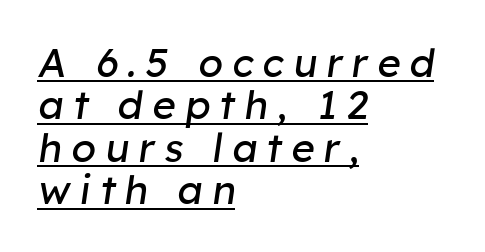
Q: Is the text bold? A: No.
Q: Is the text italic (slanted)? A: Yes, it leans right by about 8 degrees.
Q: Is the text underlined? A: Yes.
Q: How is the paragraph aligned? A: Left-aligned.
Q: Is the spacing between letters normal or unusually wide? A: Unusually wide.
Q: Is the spacing between lines tight, normal or loose? A: Tight.
Q: Width (condensed, normal, or wide)? A: Normal.
Q: Stroke contrast? A: Low.
Q: x-height? A: Medium.
Q: Monospaced? A: No.
